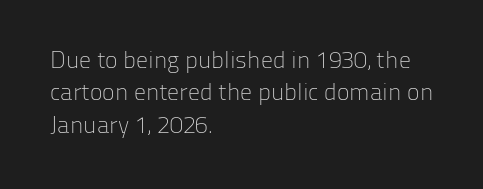
The typesetter chose a ragged-right arrangement here. In terms of letterspacing, this is plain default setting. Descenders hang freely into open space. A typesetter would call this leading conventional body-copy spacing. Stems and bowls with no extra thickness — not bold.
